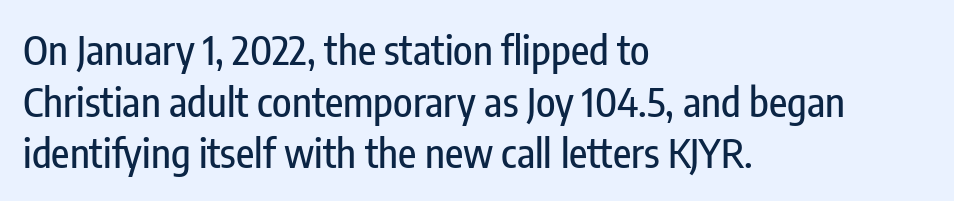
Q: Is the text italic (slanted)? A: No, it is upright.
Q: Is the typeface a serif or a sans-serif typeface? A: Sans-serif.
Q: Is the text underlined? A: No.
Q: How is the paragraph aligned? A: Left-aligned.
Q: Is the spacing between letters normal or unusually wide? A: Normal.
Q: Is the spacing between lines tight, normal or loose? A: Normal.
Q: Width (condensed, normal, or wide)? A: Condensed.
Q: Stroke contrast? A: Low.
Q: x-height? A: Medium.
Q: Monospaced? A: No.
